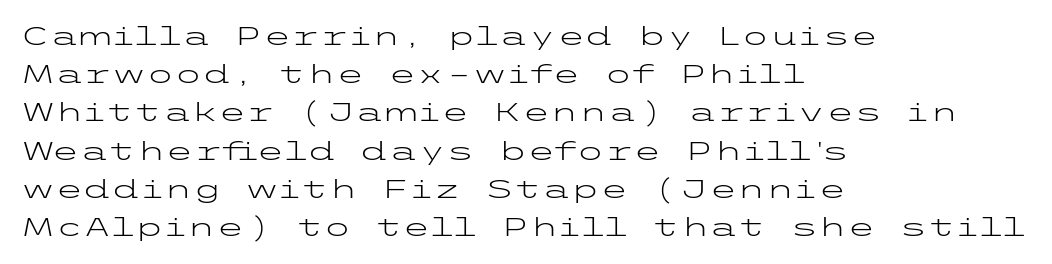
{"italic": "no", "bold": "no", "underline": "no", "align": "left", "line_spacing": "normal", "line_spacing_ratio": 1.47, "letter_spacing": "normal", "letter_spacing_em": 0.0, "glyph_px": 26}
